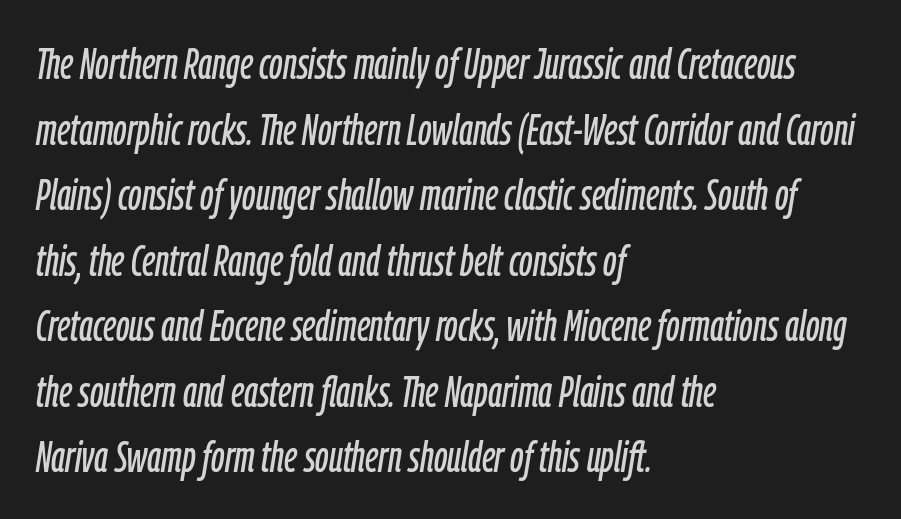
{"italic": "yes", "lean": "right", "slant_degrees": 9, "width": "condensed", "stroke_contrast": "low", "x_height": "medium", "monospaced": "no", "underline": "no", "align": "left", "line_spacing": "normal", "line_spacing_ratio": 1.49, "letter_spacing": "normal", "letter_spacing_em": 0.0, "glyph_px": 44}
